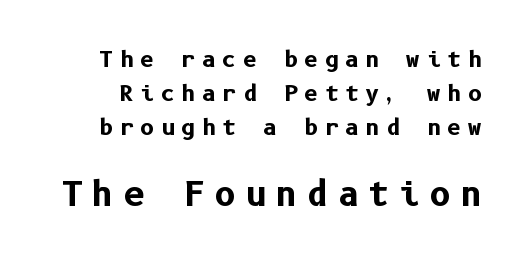
{"serif": "no", "italic": "no", "bold": "yes", "weight": "bold", "width": "normal", "stroke_contrast": "low", "x_height": "medium", "underline": "no", "line_spacing": "normal", "line_spacing_ratio": 1.55, "letter_spacing": "wide", "letter_spacing_em": 0.28, "larger_block": "second", "size_ratio": 1.5, "glyph_px": 33}
